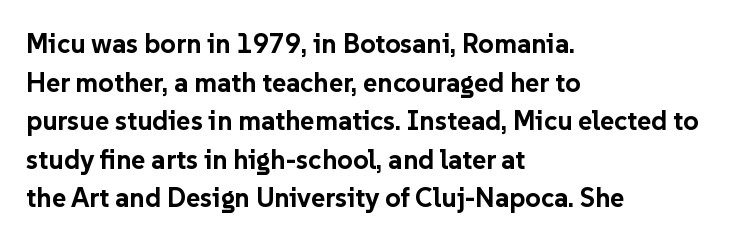
Q: Is the text bold? A: Yes.
Q: Is the text italic (slanted)? A: No, it is upright.
Q: Is the text underlined? A: No.
Q: How is the paragraph aligned? A: Left-aligned.
Q: Is the spacing between letters normal or unusually wide? A: Normal.
Q: Is the spacing between lines tight, normal or loose? A: Normal.
